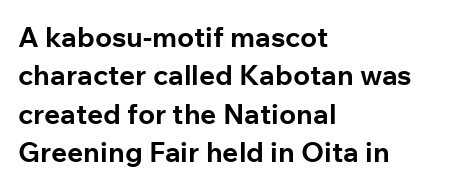
Q: Is the text bold? A: Yes.
Q: Is the text italic (slanted)? A: No, it is upright.
Q: Is the typeface a serif or a sans-serif typeface? A: Sans-serif.
Q: Is the text underlined? A: No.
Q: How is the paragraph aligned? A: Left-aligned.
Q: Is the spacing between letters normal or unusually wide? A: Normal.
Q: Is the spacing between lines tight, normal or loose? A: Normal.
Q: Width (condensed, normal, or wide)? A: Normal.
Q: Stroke contrast? A: Low.
Q: x-height? A: Medium.
Q: Monospaced? A: No.
